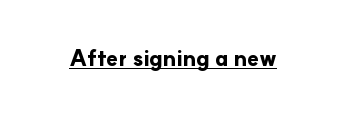
Q: Is the text bold? A: Yes.
Q: Is the text italic (slanted)? A: No, it is upright.
Q: Is the text underlined? A: Yes.
Q: Is the spacing between letters normal or unusually wide? A: Normal.
